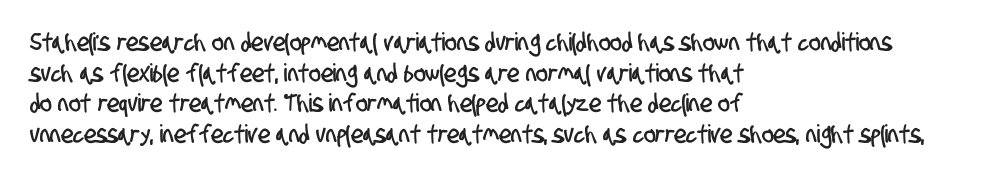
The image shows 25 px text type; set left-aligned, line spacing 1.23x, normal letter spacing, not underlined.
